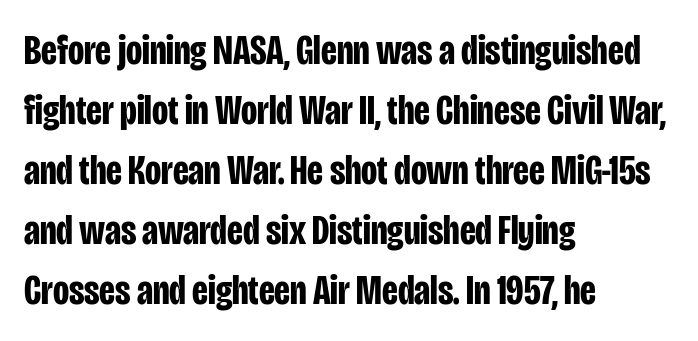
{"serif": "no", "italic": "no", "bold": "yes", "weight": "bold", "width": "condensed", "stroke_contrast": "low", "x_height": "large", "monospaced": "no", "underline": "no", "align": "left", "line_spacing": "normal", "line_spacing_ratio": 1.43, "letter_spacing": "normal", "letter_spacing_em": 0.0, "glyph_px": 42}
